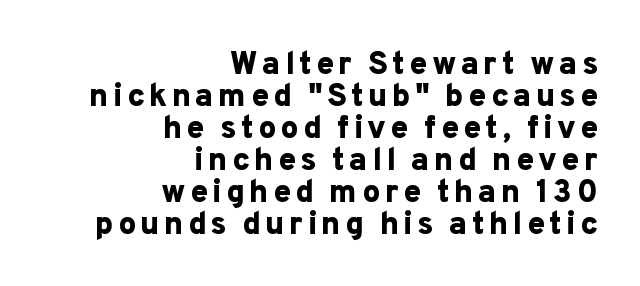
{"serif": "no", "italic": "no", "bold": "yes", "weight": "bold", "width": "normal", "stroke_contrast": "low", "x_height": "medium", "monospaced": "no", "underline": "no", "align": "right", "line_spacing": "tight", "line_spacing_ratio": 1.0, "glyph_px": 32}
